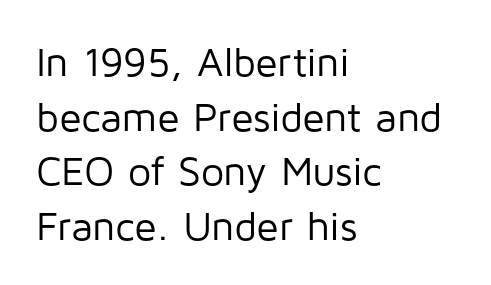
This sample has the flowing, uneven cadence of proportional lettering. The rag falls on the right side of this text block. The rendering shows plain stroke endings on the letterforms — a sans-serif design. Compared with typical body copy, the letter spacing here is the same.
